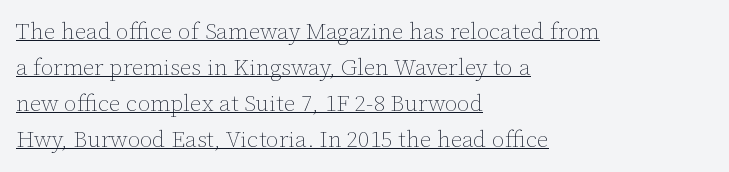
The rendering uses the underline text-decoration. Stems here are at most as thick as an everyday book face. The rag falls on the right side of this text block. Ascenders rise straight up at ninety degrees.
